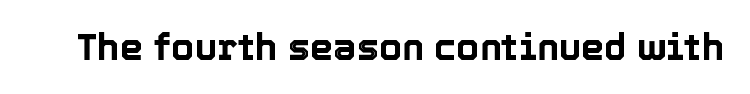
Q: Is the text italic (slanted)? A: No, it is upright.
Q: Is the text underlined? A: No.
Q: Is the spacing between letters normal or unusually wide? A: Normal.
Q: Width (condensed, normal, or wide)? A: Normal.
Q: x-height? A: Medium.
Q: Monospaced? A: No.
